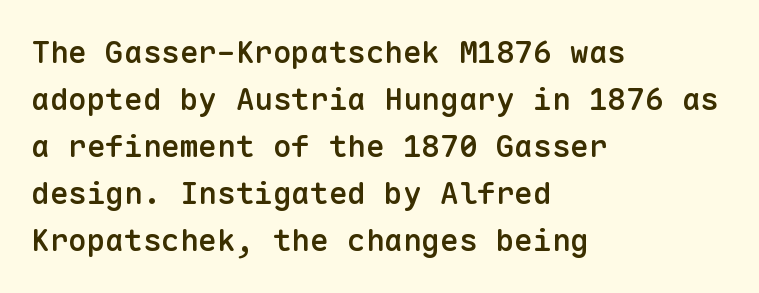
{"serif": "no", "italic": "no", "bold": "semi", "weight": "semibold", "width": "normal", "stroke_contrast": "low", "x_height": "medium", "monospaced": "yes", "underline": "no", "align": "left", "line_spacing": "normal", "line_spacing_ratio": 1.52, "letter_spacing": "normal", "letter_spacing_em": 0.0, "glyph_px": 31}
